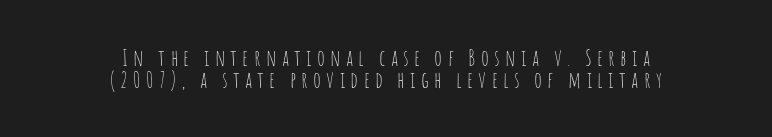
The image shows 23 px text type, upright; set centered, tight line spacing (0.96x), unusually wide letter spacing (+0.23 em), not underlined.
